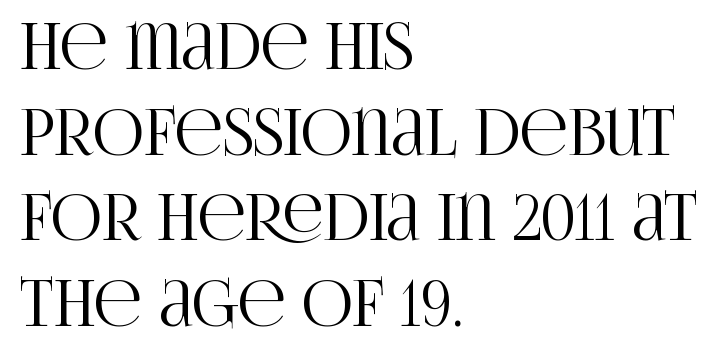
The image shows 63 px condensed serif type, upright; set left-aligned, normal line spacing (1.36x), normal letter spacing, not underlined; high stroke contrast and a large x-height.
